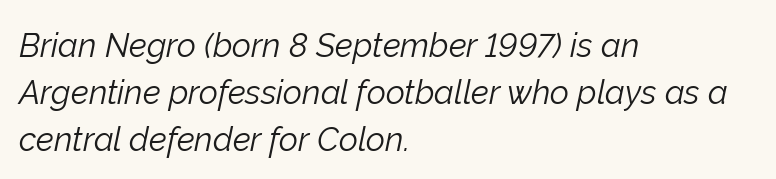
{"italic": "yes", "lean": "right", "slant_degrees": 12, "bold": "no", "weight": "light", "width": "normal", "stroke_contrast": "low", "x_height": "medium", "monospaced": "no", "underline": "no", "align": "left", "line_spacing": "normal", "line_spacing_ratio": 1.42, "letter_spacing": "normal", "letter_spacing_em": 0.0, "glyph_px": 33}
